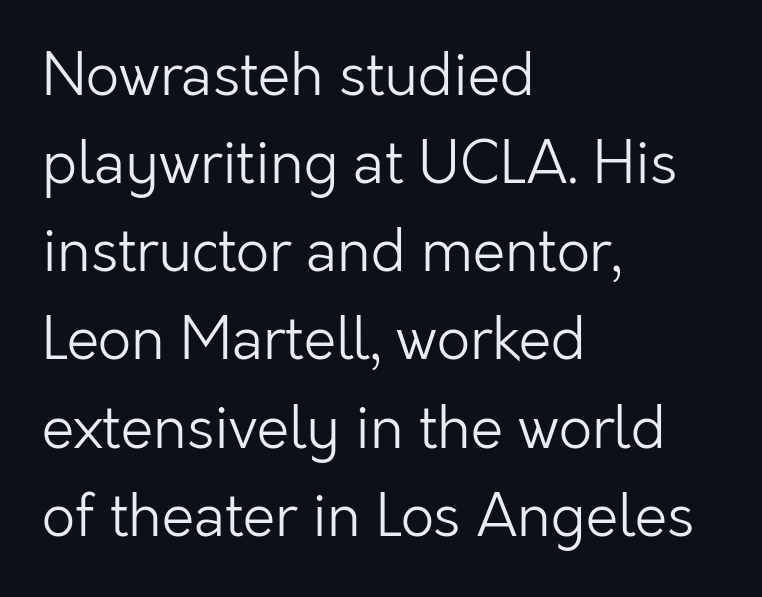
Spacing verdict: proportional, widths tailored to each character. Has an underline been added? It has not. The leading is moderate, giving the passage an even texture. The type sits square on the baseline with zero lean. Observe the ordinary spacing: letters are neighbours, not strangers.
